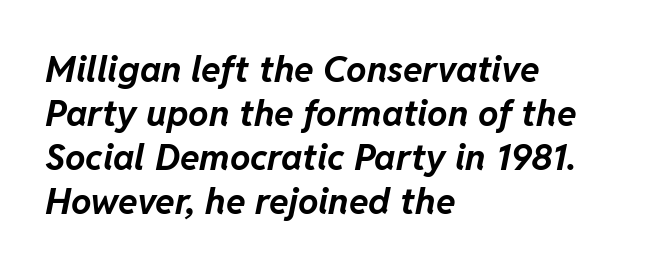
Q: Is the text bold? A: Yes.
Q: Is the text italic (slanted)? A: Yes, it leans right by about 11 degrees.
Q: Is the text underlined? A: No.
Q: How is the paragraph aligned? A: Left-aligned.
Q: Is the spacing between letters normal or unusually wide? A: Normal.
Q: Width (condensed, normal, or wide)? A: Normal.
Q: Stroke contrast? A: Low.
Q: x-height? A: Medium.
Q: Monospaced? A: No.
